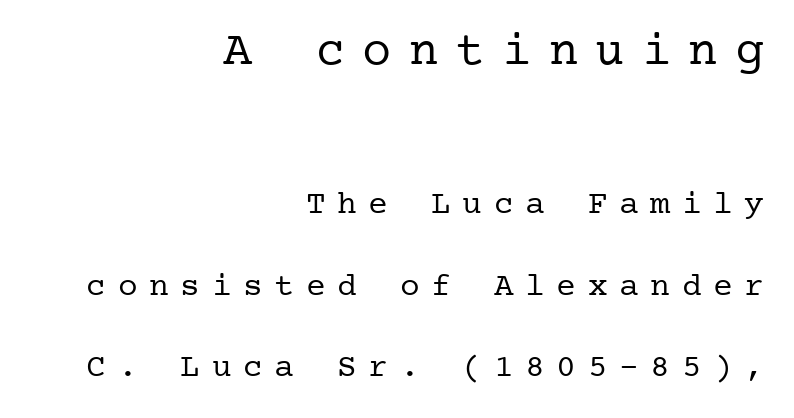
{"serif": "yes", "italic": "no", "bold": "no", "weight": "regular", "width": "normal", "stroke_contrast": "low", "x_height": "medium", "underline": "no", "align": "right", "line_spacing": "loose", "line_spacing_ratio": 2.47, "letter_spacing": "wide", "letter_spacing_em": 0.35, "larger_block": "first", "size_ratio": 1.48, "glyph_px": 49}
